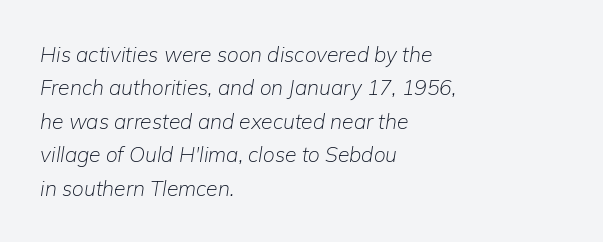
{"italic": "yes", "lean": "right", "slant_degrees": 9, "bold": "no", "underline": "no", "align": "left", "line_spacing": "normal", "line_spacing_ratio": 1.59, "letter_spacing": "normal", "letter_spacing_em": 0.0, "glyph_px": 21}
